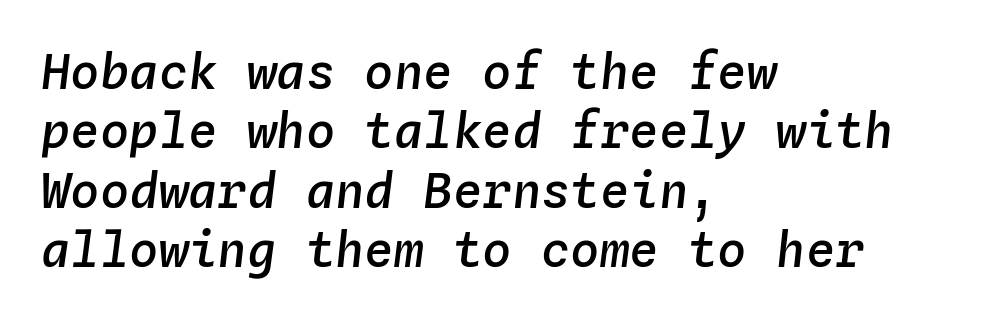
Q: Is the text bold? A: Semi-bold.
Q: Is the text italic (slanted)? A: Yes, it leans right by about 4 degrees.
Q: Is the text underlined? A: No.
Q: How is the paragraph aligned? A: Left-aligned.
Q: Is the spacing between letters normal or unusually wide? A: Normal.
Q: Width (condensed, normal, or wide)? A: Normal.
Q: Stroke contrast? A: Low.
Q: x-height? A: Medium.
Q: Monospaced? A: Yes.
